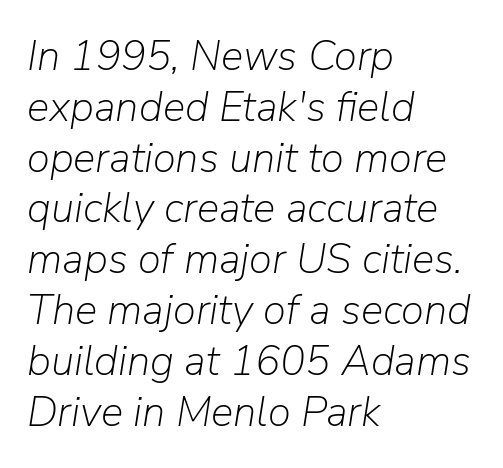
Q: Is the text bold? A: No.
Q: Is the text italic (slanted)? A: Yes, it leans right by about 9 degrees.
Q: Is the text underlined? A: No.
Q: How is the paragraph aligned? A: Left-aligned.
Q: Is the spacing between letters normal or unusually wide? A: Normal.
Q: Width (condensed, normal, or wide)? A: Normal.
Q: Stroke contrast? A: Low.
Q: x-height? A: Medium.
Q: Monospaced? A: No.
